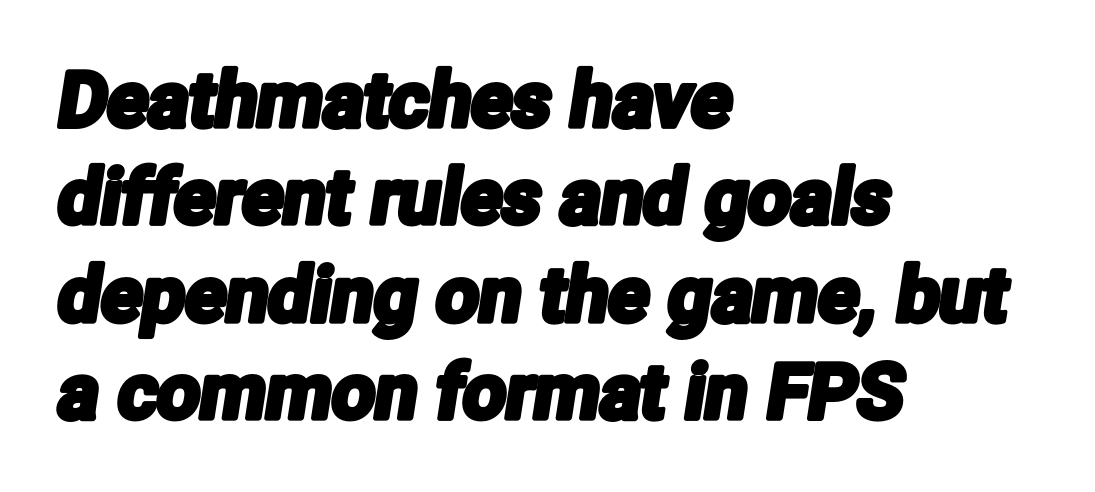
Reading down the column, the eye jumps a familiar distance to each next line. The lines are quadded left. Plain, unruled lines of type. The passage shown is typeset with a sans-serif family.
